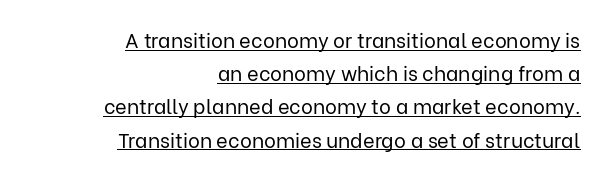
{"italic": "no", "bold": "no", "underline": "yes", "align": "right", "line_spacing": "normal", "line_spacing_ratio": 1.66, "letter_spacing": "normal", "letter_spacing_em": 0.0, "glyph_px": 20}
